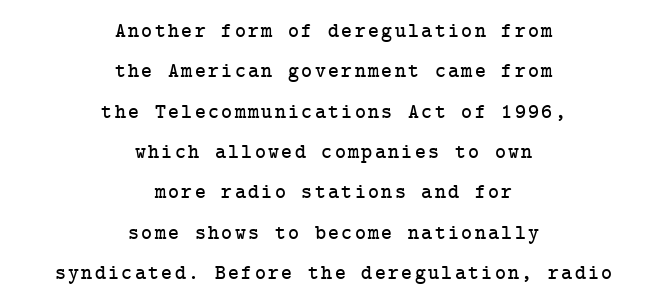
The image shows 21 px text type, upright; set centered, loose line spacing (1.92x), not underlined.
